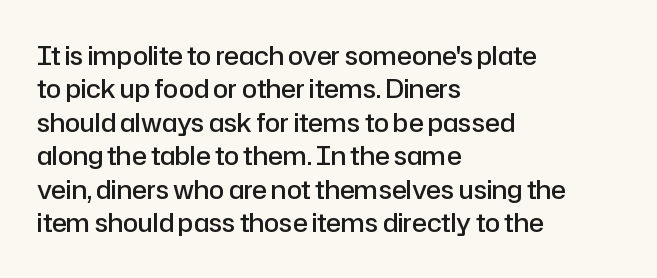
Q: Is the text bold? A: Semi-bold.
Q: Is the text italic (slanted)? A: No, it is upright.
Q: Is the text underlined? A: No.
Q: How is the paragraph aligned? A: Left-aligned.
Q: Is the spacing between letters normal or unusually wide? A: Normal.
Q: Is the spacing between lines tight, normal or loose? A: Normal.
